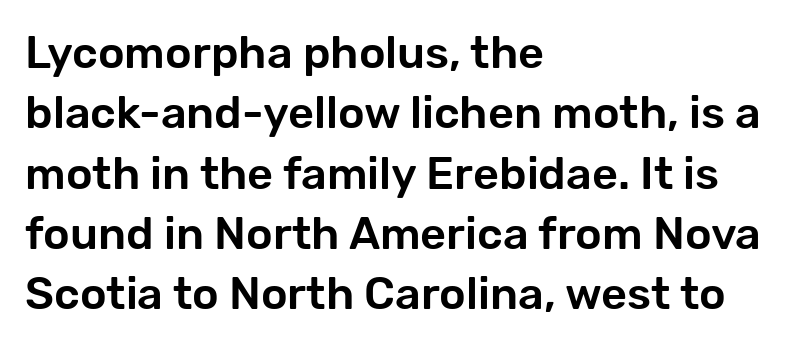
{"serif": "no", "italic": "no", "width": "normal", "stroke_contrast": "low", "x_height": "medium", "monospaced": "no", "underline": "no", "align": "left", "line_spacing": "normal", "line_spacing_ratio": 1.34, "letter_spacing": "normal", "letter_spacing_em": 0.0, "glyph_px": 45}
